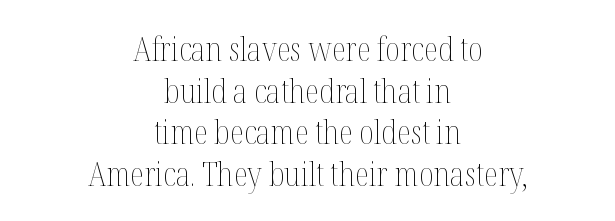
{"italic": "no", "bold": "no", "weight": "thin", "width": "condensed", "stroke_contrast": "medium", "x_height": "medium", "monospaced": "no", "underline": "no", "align": "center", "line_spacing": "normal", "line_spacing_ratio": 1.26, "letter_spacing": "normal", "letter_spacing_em": 0.0, "glyph_px": 33}
